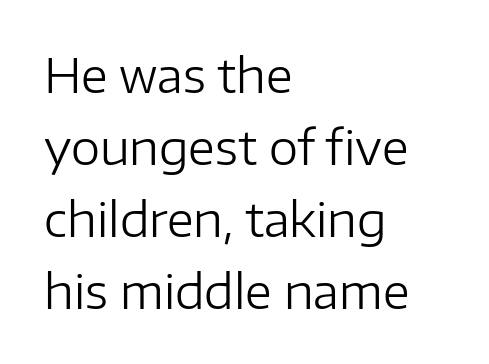
{"serif": "no", "italic": "no", "bold": "no", "weight": "regular", "width": "normal", "stroke_contrast": "low", "x_height": "medium", "monospaced": "no", "underline": "no", "align": "left", "line_spacing": "normal", "line_spacing_ratio": 1.53, "letter_spacing": "normal", "letter_spacing_em": 0.0, "glyph_px": 47}
